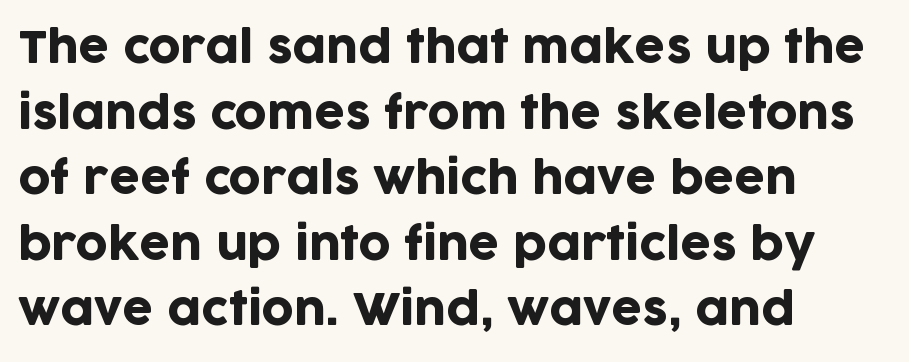
If you measured baseline to baseline, you'd find a middling distance. Is this a fixed-width face? No — the glyphs have proportional, varying widths. The face used here is a sans, in the tradition of grotesques and geometrics. The axis of the letterforms is exactly vertical.
